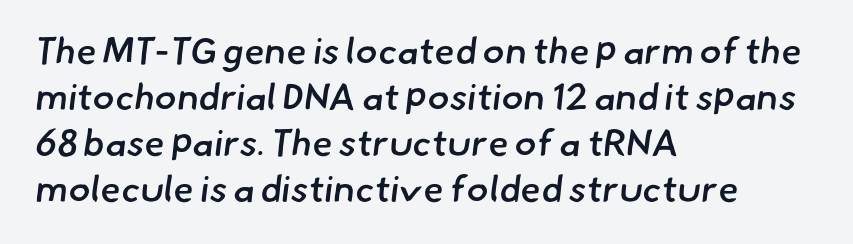
Q: Is the text bold? A: Semi-bold.
Q: Is the typeface a serif or a sans-serif typeface? A: Sans-serif.
Q: Is the text underlined? A: No.
Q: How is the paragraph aligned? A: Left-aligned.
Q: Is the spacing between letters normal or unusually wide? A: Normal.
Q: Width (condensed, normal, or wide)? A: Normal.
Q: Stroke contrast? A: Low.
Q: x-height? A: Small.
Q: Monospaced? A: No.
